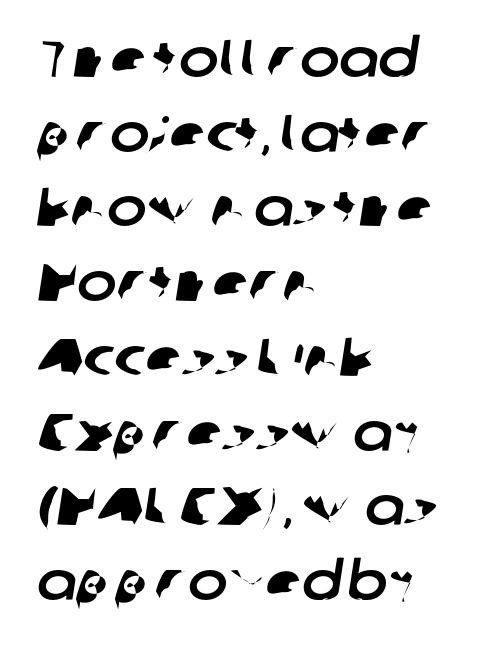
The image shows 53 px sans-serif type; set left-aligned, normal line spacing (1.41x), normal letter spacing, not underlined; low stroke contrast and a medium x-height.
